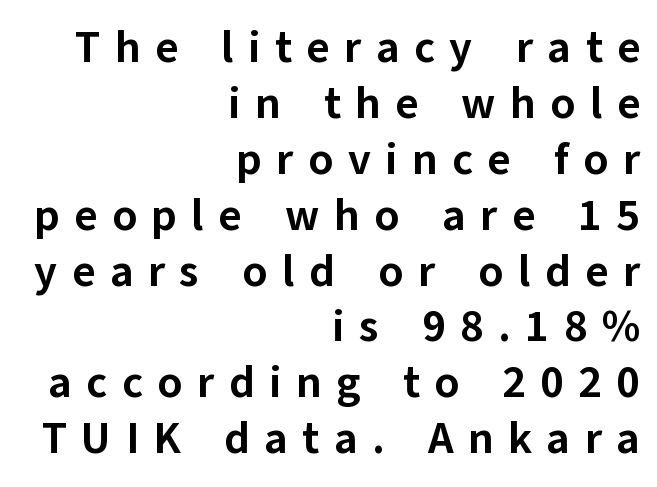
{"serif": "no", "italic": "no", "bold": "yes", "weight": "bold", "width": "normal", "stroke_contrast": "low", "x_height": "medium", "monospaced": "no", "underline": "no", "align": "right", "line_spacing": "normal", "line_spacing_ratio": 1.27, "letter_spacing": "wide", "letter_spacing_em": 0.33, "glyph_px": 44}
